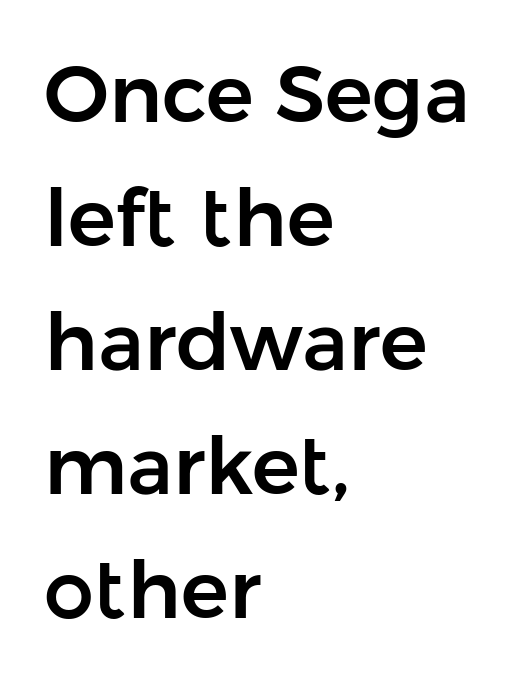
Q: Is the text italic (slanted)? A: No, it is upright.
Q: Is the typeface a serif or a sans-serif typeface? A: Sans-serif.
Q: Is the text underlined? A: No.
Q: How is the paragraph aligned? A: Left-aligned.
Q: Is the spacing between letters normal or unusually wide? A: Normal.
Q: Is the spacing between lines tight, normal or loose? A: Normal.
Q: Width (condensed, normal, or wide)? A: Normal.
Q: Stroke contrast? A: Low.
Q: x-height? A: Medium.
Q: Monospaced? A: No.
